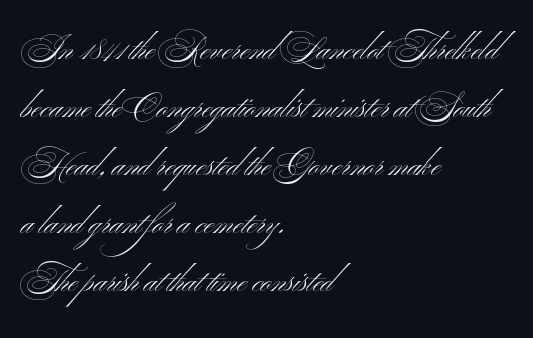
Q: Is the text bold? A: No.
Q: Is the text italic (slanted)? A: Yes.
Q: Is the typeface a serif or a sans-serif typeface? A: Sans-serif.
Q: Is the text underlined? A: No.
Q: How is the paragraph aligned? A: Left-aligned.
Q: Is the spacing between letters normal or unusually wide? A: Normal.
Q: Width (condensed, normal, or wide)? A: Wide.
Q: Stroke contrast? A: Medium.
Q: x-height? A: Small.
Q: Monospaced? A: No.
